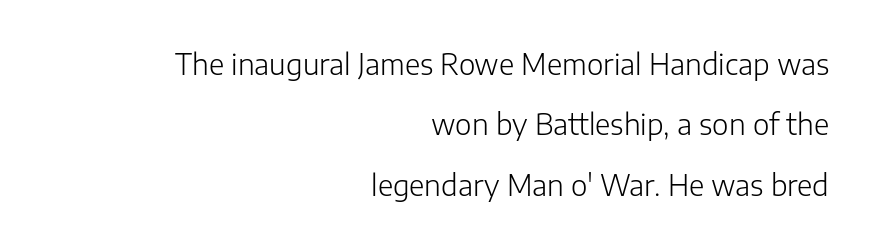
Q: Is the text bold? A: No.
Q: Is the text italic (slanted)? A: No, it is upright.
Q: Is the typeface a serif or a sans-serif typeface? A: Sans-serif.
Q: Is the text underlined? A: No.
Q: How is the paragraph aligned? A: Right-aligned.
Q: Is the spacing between letters normal or unusually wide? A: Normal.
Q: Is the spacing between lines tight, normal or loose? A: Loose.
Q: Width (condensed, normal, or wide)? A: Normal.
Q: Stroke contrast? A: Low.
Q: x-height? A: Medium.
Q: Monospaced? A: No.
